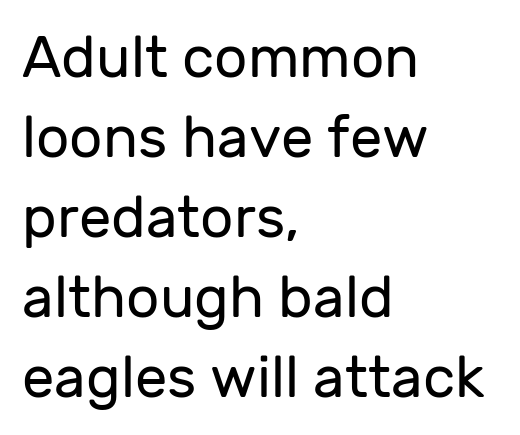
The image shows 58 px regular-weight sans-serif type, upright; set left-aligned, normal line spacing (1.38x), normal letter spacing, not underlined; low stroke contrast and a medium x-height.
